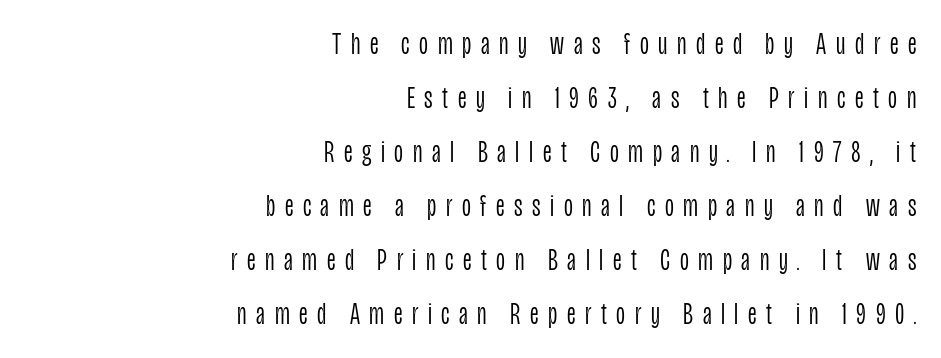
The image shows 31 px light, condensed sans-serif type, upright; set right-aligned, line spacing 1.74x, unusually wide letter spacing (+0.31 em), not underlined; low stroke contrast and a large x-height.
